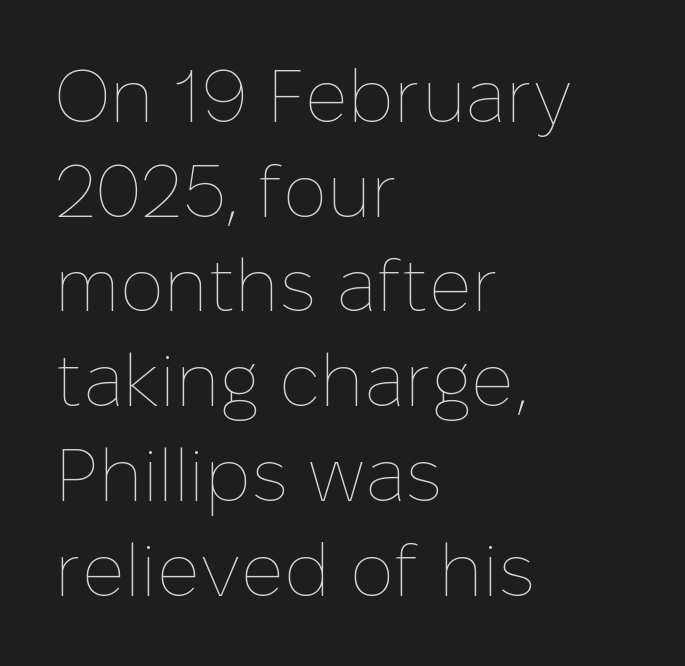
Q: Is the text bold? A: No.
Q: Is the text italic (slanted)? A: No, it is upright.
Q: Is the text underlined? A: No.
Q: How is the paragraph aligned? A: Left-aligned.
Q: Is the spacing between letters normal or unusually wide? A: Normal.
Q: Is the spacing between lines tight, normal or loose? A: Normal.
Q: Width (condensed, normal, or wide)? A: Normal.
Q: Stroke contrast? A: Low.
Q: x-height? A: Medium.
Q: Monospaced? A: No.
